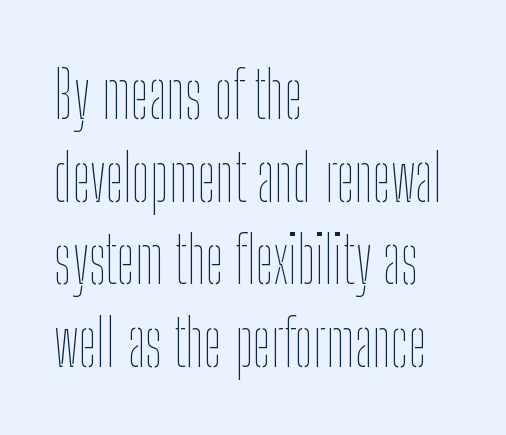
{"italic": "no", "bold": "no", "weight": "thin", "width": "condensed", "stroke_contrast": "low", "x_height": "medium", "monospaced": "no", "underline": "no", "align": "left", "line_spacing": "normal", "line_spacing_ratio": 1.27, "letter_spacing": "normal", "letter_spacing_em": 0.0, "glyph_px": 65}
